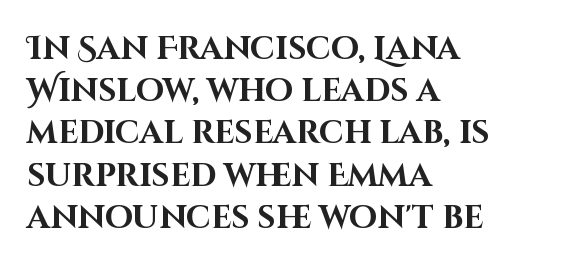
{"serif": "no", "italic": "no", "bold": "yes", "weight": "bold", "width": "normal", "stroke_contrast": "high", "x_height": "large", "monospaced": "no", "underline": "no", "align": "left", "line_spacing": "normal", "line_spacing_ratio": 1.32, "letter_spacing": "normal", "letter_spacing_em": 0.0, "glyph_px": 32}
